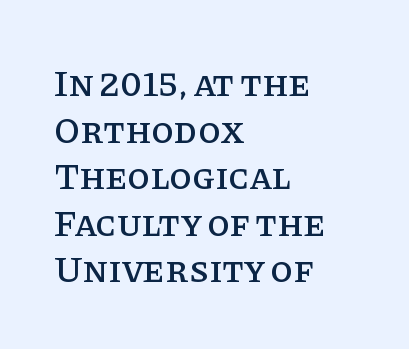
The image shows 37 px serif type, upright; set left-aligned, normal line spacing (1.26x), normal letter spacing, not underlined; low stroke contrast and a large x-height.
